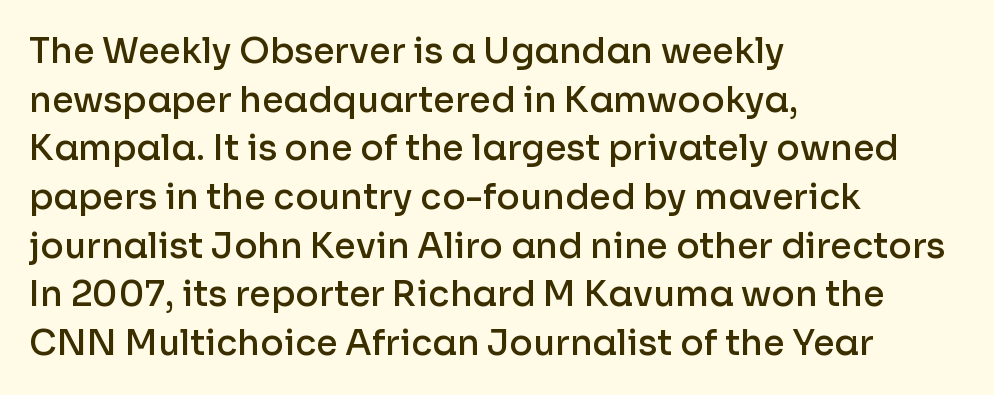
Is the letter spacing exaggerated? No — it looks like the ordinary default. These lines are composed in type without serifs. The typesetting leans somewhat heavy: a semibold. A typesetter would call this proportional, since set widths differ per character. The paragraph shown leans on its left margin.
